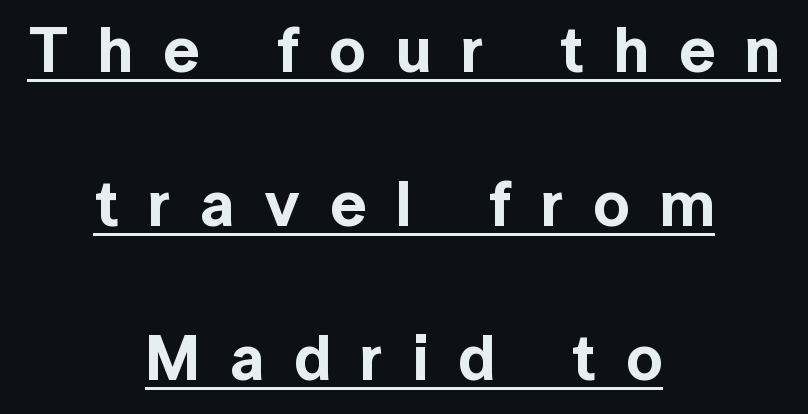
Posture: vertical. Observe the wide spacing: letters keep a clear distance from each other. Widely set lines give the paragraph a tall, airy silhouette. Nope, no serifs anywhere on these letters. You could not count columns in this text — the font is proportionally spaced.
